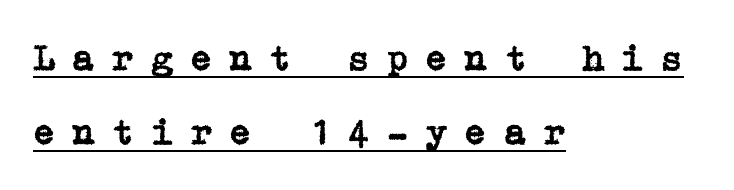
Short note: letters widely spaced. Leftover space on each line is placed entirely after the last word. These characters rest on top of a visible drawn line. Characters remain perfectly vertical along every line. Yep, those are serifs on the letters. Notice the wide empty band between every row — that's loose leading.
